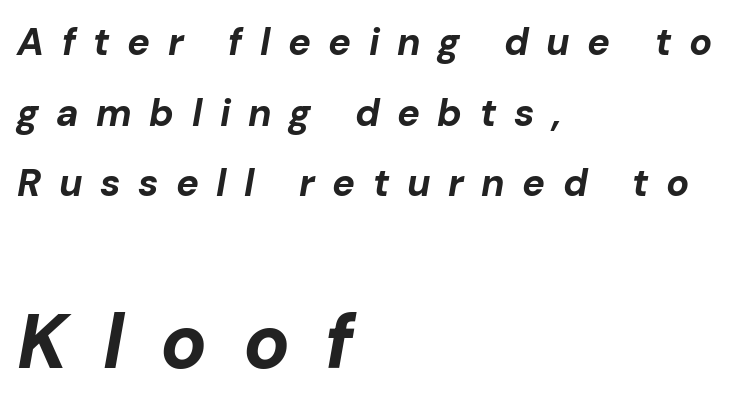
Observe the lean: these are italic letterforms. Block two is the big one; block one sits smaller above it. The glyphs have the mass of a bold cut. Words appear elongated and porous because spacing is wide.
